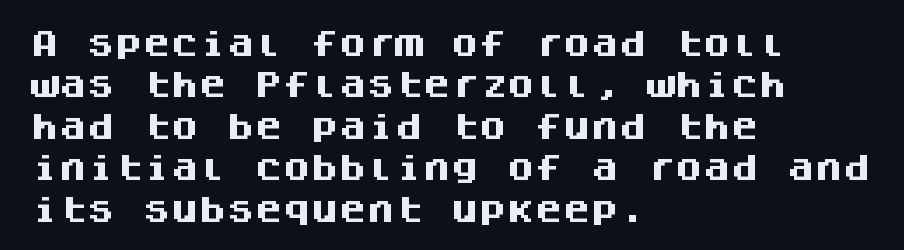
Q: Is the text bold? A: Yes.
Q: Is the text italic (slanted)? A: No, it is upright.
Q: Is the typeface a serif or a sans-serif typeface? A: Sans-serif.
Q: Is the text underlined? A: No.
Q: How is the paragraph aligned? A: Left-aligned.
Q: Is the spacing between letters normal or unusually wide? A: Normal.
Q: Is the spacing between lines tight, normal or loose? A: Normal.
Q: Width (condensed, normal, or wide)? A: Normal.
Q: Stroke contrast? A: Medium.
Q: x-height? A: Large.
Q: Monospaced? A: Yes.
